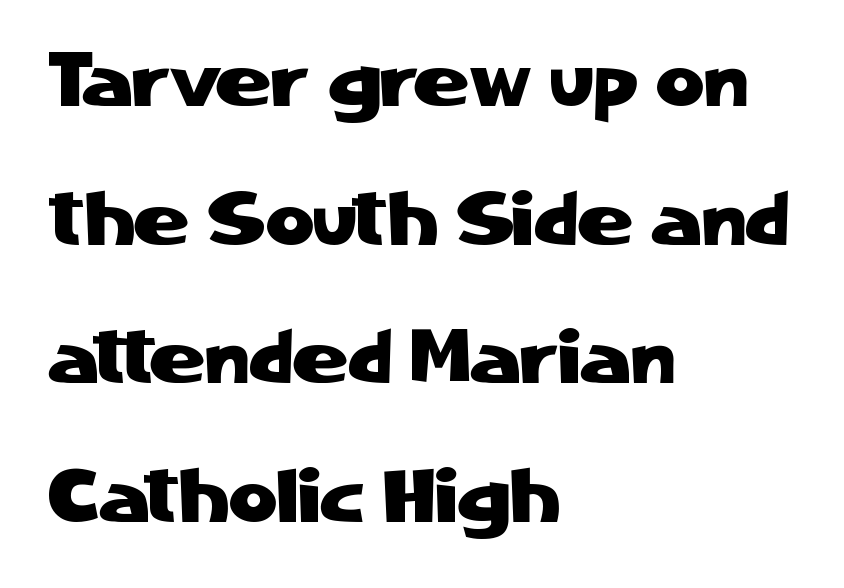
The image shows 75 px sans-serif type, upright; set left-aligned, line spacing 1.85x, normal letter spacing, not underlined; low stroke contrast and a medium x-height.
